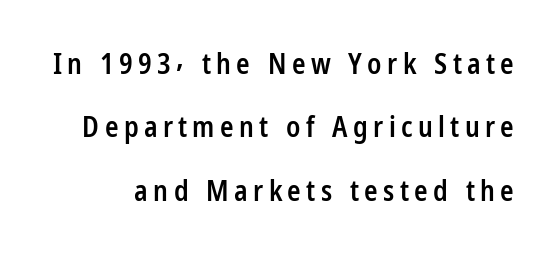
The image shows 28 px semibold, condensed sans-serif type, upright; set loose line spacing (2.26x), not underlined; low stroke contrast and a medium x-height.
